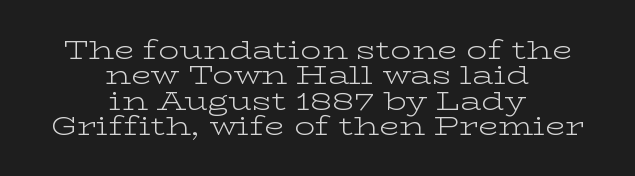
The image shows 26 px text type, upright; set centered, tight line spacing (0.98x), normal letter spacing, not underlined.
